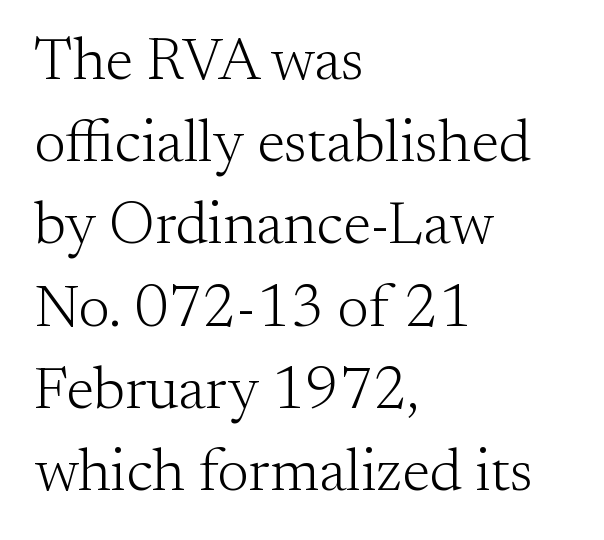
{"serif": "yes", "italic": "no", "bold": "no", "weight": "light", "width": "normal", "stroke_contrast": "medium", "x_height": "small", "monospaced": "no", "underline": "no", "align": "left", "line_spacing": "normal", "line_spacing_ratio": 1.37, "letter_spacing": "normal", "letter_spacing_em": 0.0, "glyph_px": 60}
